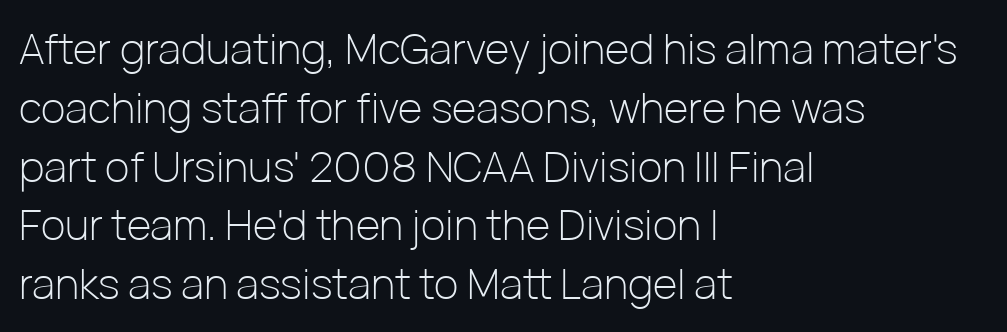
The image shows 42 px light sans-serif type, upright; set left-aligned, normal line spacing (1.4x), normal letter spacing, not underlined; low stroke contrast and a medium x-height.
